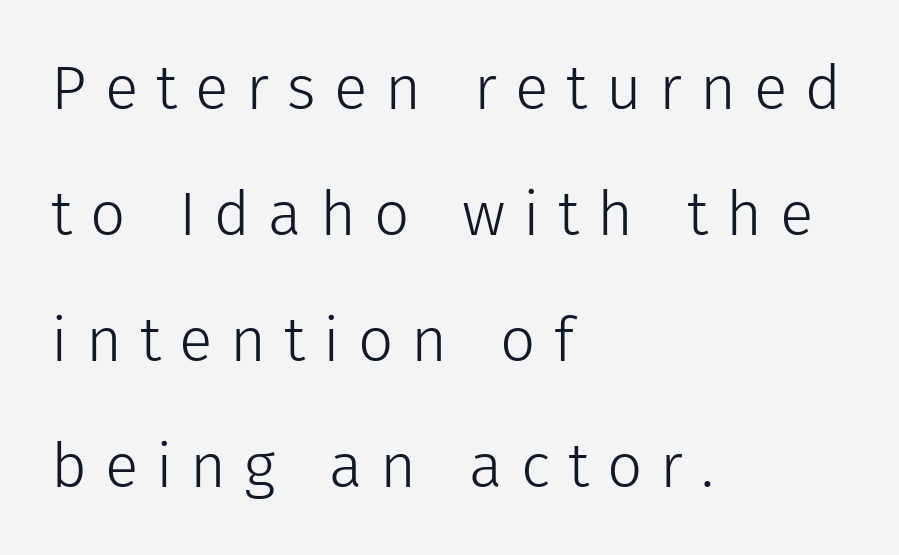
Glance below the letters and you will spot only blank space. Teacher's note: observe the even left margin — that is flush-left alignment. Between one letter and the next there's a generous, obvious gap. In terms of posture, this sample is upright. How would I describe the line gaps? Wide and relaxed.
